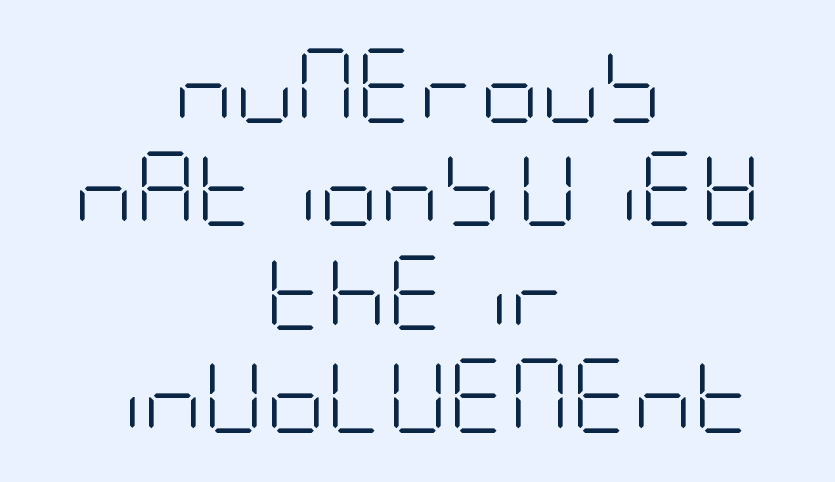
Q: Is the text bold? A: No.
Q: Is the text italic (slanted)? A: No, it is upright.
Q: Is the typeface a serif or a sans-serif typeface? A: Sans-serif.
Q: Is the text underlined? A: No.
Q: How is the paragraph aligned? A: Centered.
Q: Is the spacing between letters normal or unusually wide? A: Normal.
Q: Is the spacing between lines tight, normal or loose? A: Normal.
Q: Width (condensed, normal, or wide)? A: Condensed.
Q: Stroke contrast? A: Low.
Q: x-height? A: Large.
